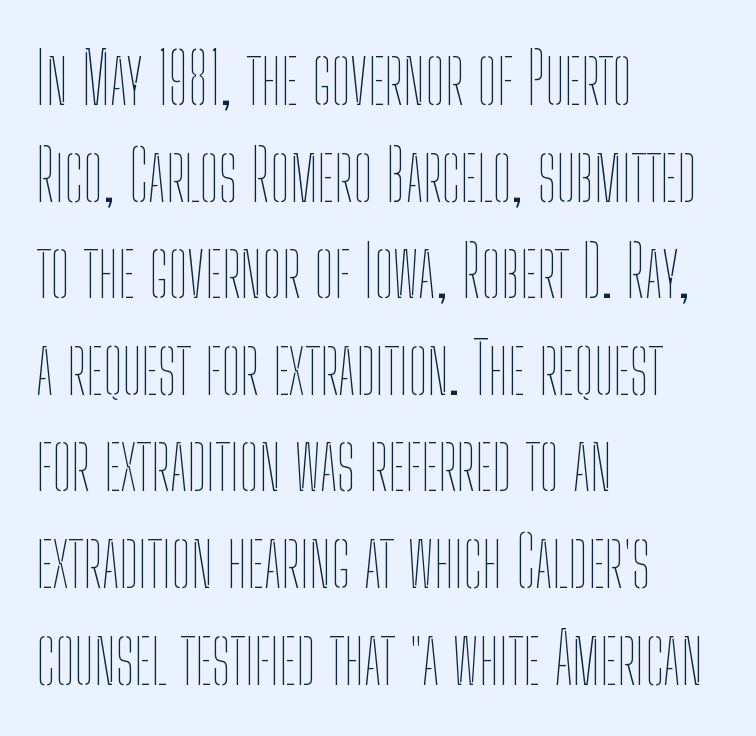
The image shows 70 px thin, condensed type, upright; set left-aligned, normal line spacing (1.38x), normal letter spacing, not underlined; low stroke contrast and a medium x-height.
